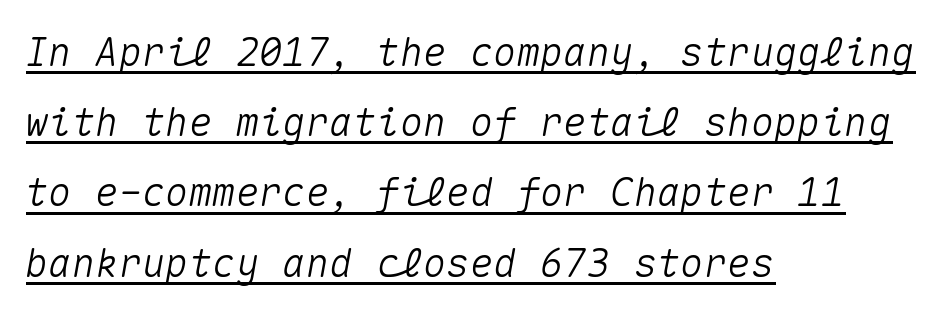
The typesetter has applied underlining to the passage shown. You could count columns in this text — the font is strictly monospaced. This rendering leaves character spacing at its baseline value. The rendering anchors every line to the left-hand side.
